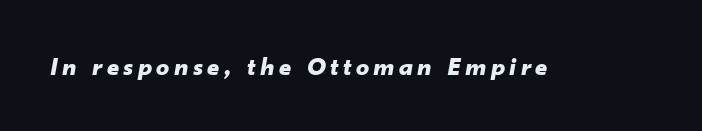
Q: Is the text bold? A: Yes.
Q: Is the text italic (slanted)? A: Yes, it leans right by about 10 degrees.
Q: Is the text underlined? A: No.
